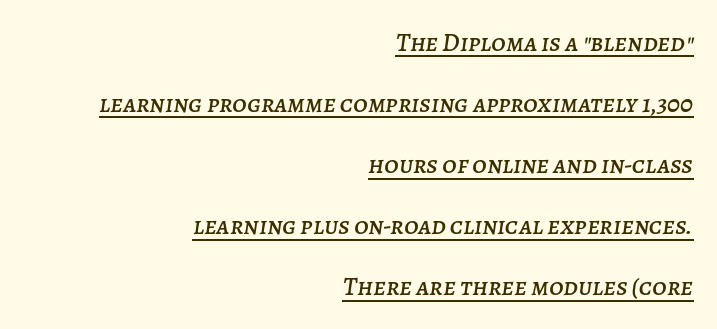
Q: Is the text italic (slanted)? A: Yes, it leans right by about 7 degrees.
Q: Is the text underlined? A: Yes.
Q: How is the paragraph aligned? A: Right-aligned.
Q: Is the spacing between letters normal or unusually wide? A: Normal.
Q: Is the spacing between lines tight, normal or loose? A: Loose.
